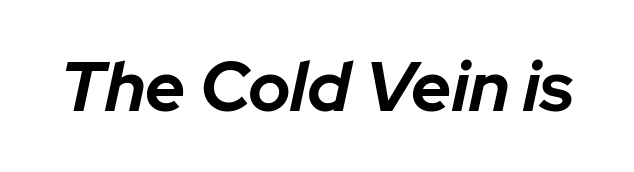
Quick note: italic. Varying glyph widths throughout — classic text-font behaviour. The passage shown is not underscored anywhere. Here the glyphs are tracked normally, forming tight word shapes. Strokes here are thick enough to call this a true bold.
